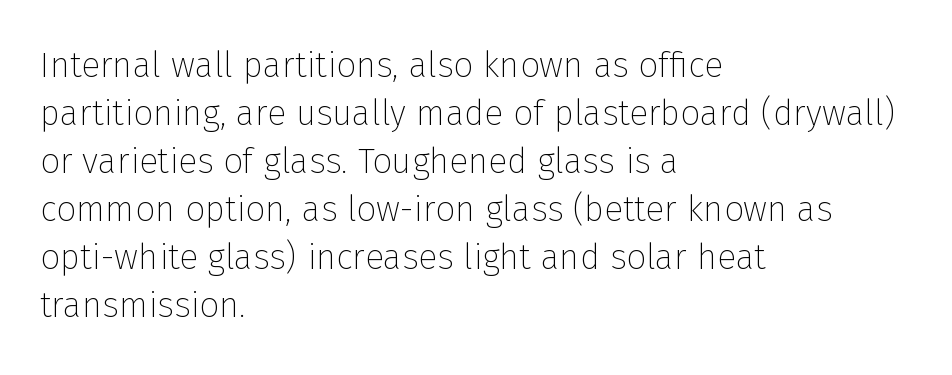
The image shows 35 px thin sans-serif type, upright; set left-aligned, normal line spacing (1.37x), normal letter spacing, not underlined; low stroke contrast and a medium x-height.
